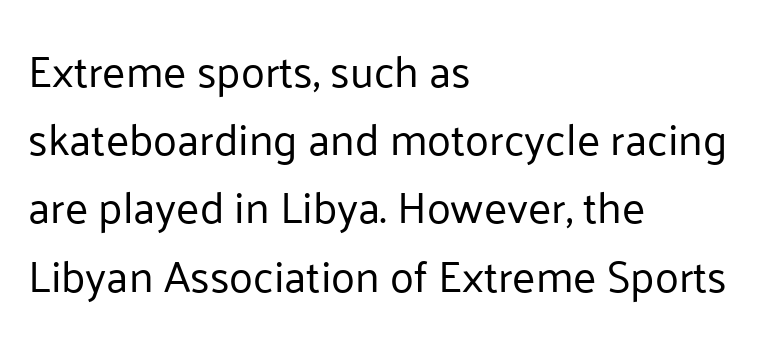
Q: Is the text bold? A: No.
Q: Is the text italic (slanted)? A: No, it is upright.
Q: Is the typeface a serif or a sans-serif typeface? A: Sans-serif.
Q: Is the text underlined? A: No.
Q: How is the paragraph aligned? A: Left-aligned.
Q: Is the spacing between letters normal or unusually wide? A: Normal.
Q: Is the spacing between lines tight, normal or loose? A: Normal.
Q: Width (condensed, normal, or wide)? A: Normal.
Q: Stroke contrast? A: Low.
Q: x-height? A: Medium.
Q: Monospaced? A: No.
